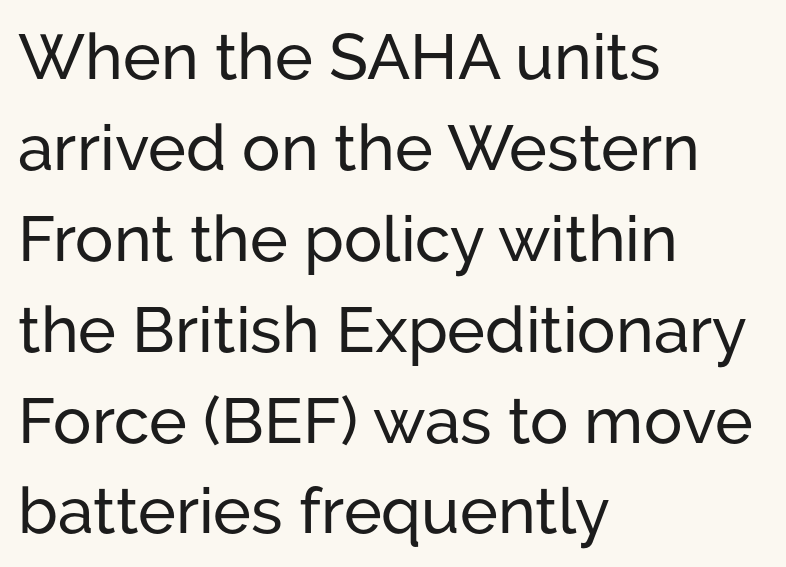
Teacher's note: observe the even left margin — that is flush-left alignment. Does extra space separate the letters? No, they use regular spacing. Do the letters lean? They stand straight. Baseline-to-baseline distance is the conventional proportion of letter height. I'd call this a sans setting — the letters go barefoot.
